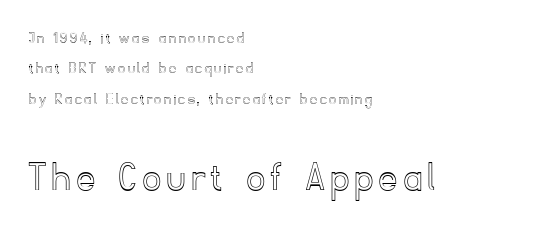
{"italic": "no", "width": "normal", "x_height": "small", "monospaced": "no", "underline": "no", "align": "left", "line_spacing_ratio": 1.79, "larger_block": "second", "size_ratio": 2.53, "glyph_px": 43}
